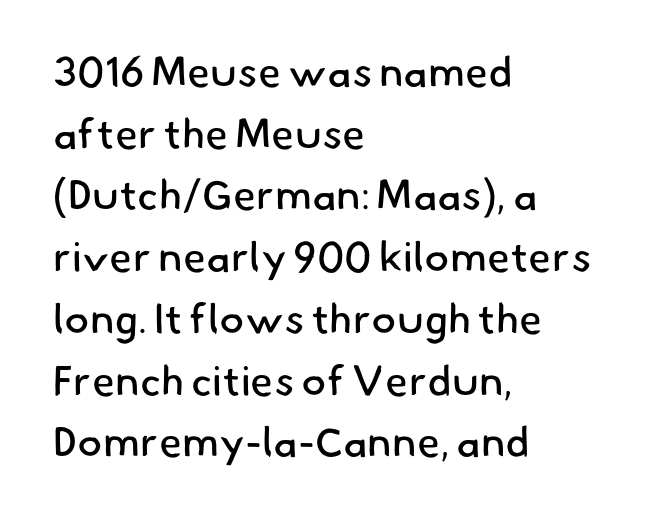
{"serif": "no", "bold": "no", "weight": "regular", "width": "normal", "stroke_contrast": "low", "x_height": "small", "monospaced": "no", "underline": "no", "align": "left", "line_spacing": "normal", "line_spacing_ratio": 1.47, "letter_spacing": "normal", "letter_spacing_em": 0.0, "glyph_px": 42}
